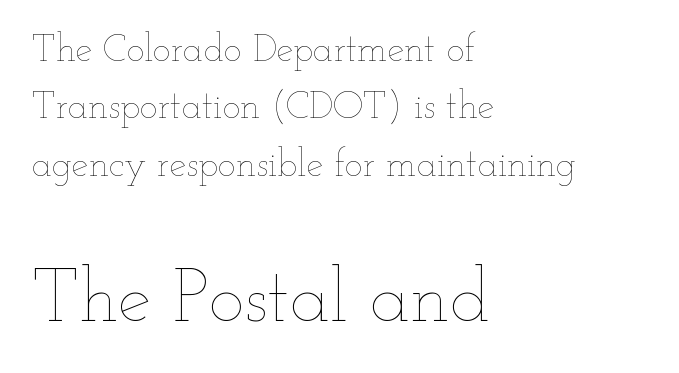
{"italic": "no", "bold": "no", "weight": "thin", "width": "wide", "stroke_contrast": "low", "x_height": "small", "monospaced": "no", "underline": "no", "align": "left", "line_spacing": "normal", "line_spacing_ratio": 1.51, "letter_spacing": "normal", "letter_spacing_em": 0.0, "larger_block": "second", "size_ratio": 1.97, "glyph_px": 75}
